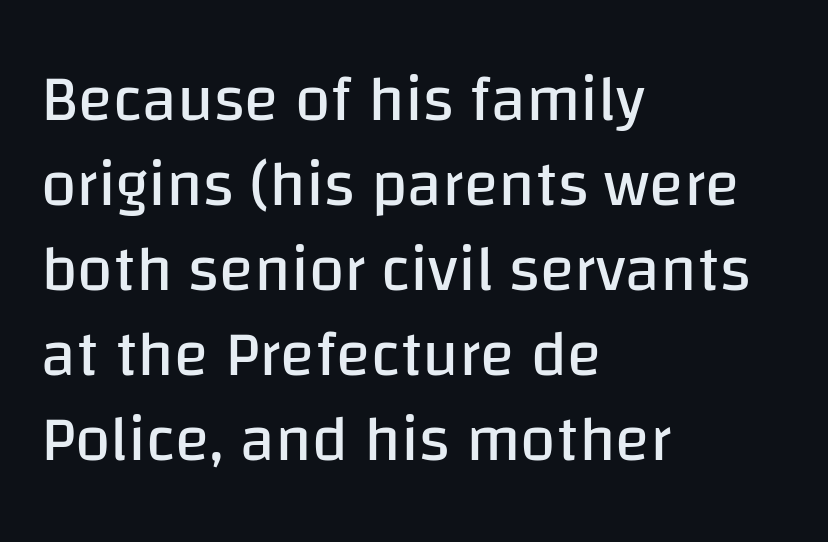
Q: Is the text bold? A: No.
Q: Is the text italic (slanted)? A: No, it is upright.
Q: Is the typeface a serif or a sans-serif typeface? A: Sans-serif.
Q: Is the text underlined? A: No.
Q: How is the paragraph aligned? A: Left-aligned.
Q: Is the spacing between letters normal or unusually wide? A: Normal.
Q: Is the spacing between lines tight, normal or loose? A: Normal.
Q: Width (condensed, normal, or wide)? A: Normal.
Q: Stroke contrast? A: Low.
Q: x-height? A: Large.
Q: Monospaced? A: No.
